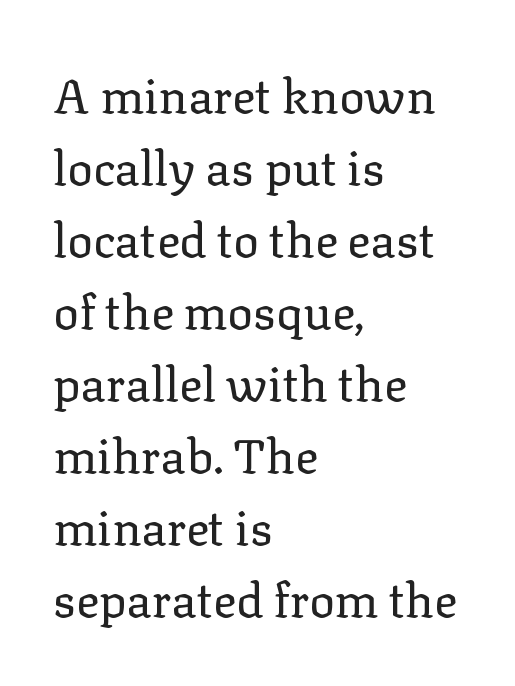
{"serif": "yes", "italic": "no", "bold": "no", "weight": "regular", "width": "normal", "stroke_contrast": "low", "x_height": "medium", "monospaced": "no", "underline": "no", "align": "left", "line_spacing": "normal", "line_spacing_ratio": 1.5, "letter_spacing": "normal", "letter_spacing_em": 0.0, "glyph_px": 48}
